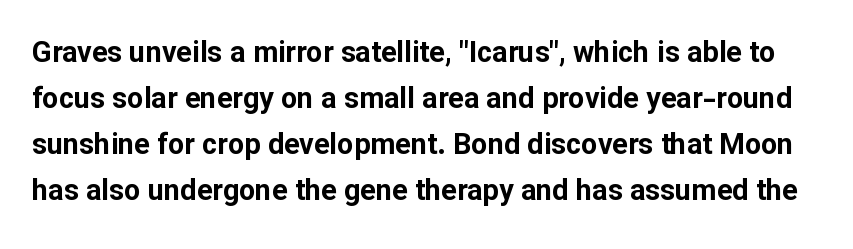
Q: Is the text bold? A: Yes.
Q: Is the text italic (slanted)? A: No, it is upright.
Q: Is the typeface a serif or a sans-serif typeface? A: Sans-serif.
Q: Is the text underlined? A: No.
Q: Is the spacing between letters normal or unusually wide? A: Normal.
Q: Is the spacing between lines tight, normal or loose? A: Normal.
Q: Width (condensed, normal, or wide)? A: Normal.
Q: Stroke contrast? A: Low.
Q: x-height? A: Medium.
Q: Monospaced? A: No.
